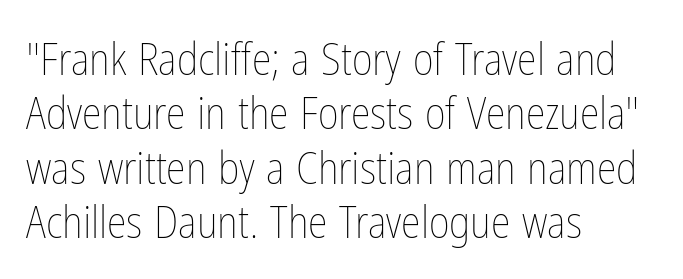
{"italic": "no", "bold": "no", "weight": "thin", "width": "condensed", "stroke_contrast": "low", "x_height": "medium", "monospaced": "no", "underline": "no", "align": "left", "line_spacing_ratio": 1.21, "letter_spacing": "normal", "letter_spacing_em": 0.0, "glyph_px": 45}
